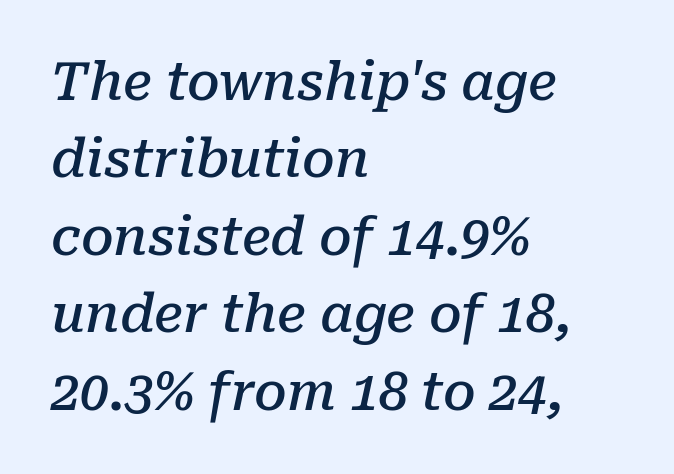
{"serif": "yes", "italic": "yes", "lean": "right", "slant_degrees": 10, "bold": "semi", "weight": "semibold", "width": "normal", "stroke_contrast": "low", "x_height": "medium", "monospaced": "no", "underline": "no", "align": "left", "line_spacing": "normal", "line_spacing_ratio": 1.49, "letter_spacing": "normal", "letter_spacing_em": 0.0, "glyph_px": 52}
